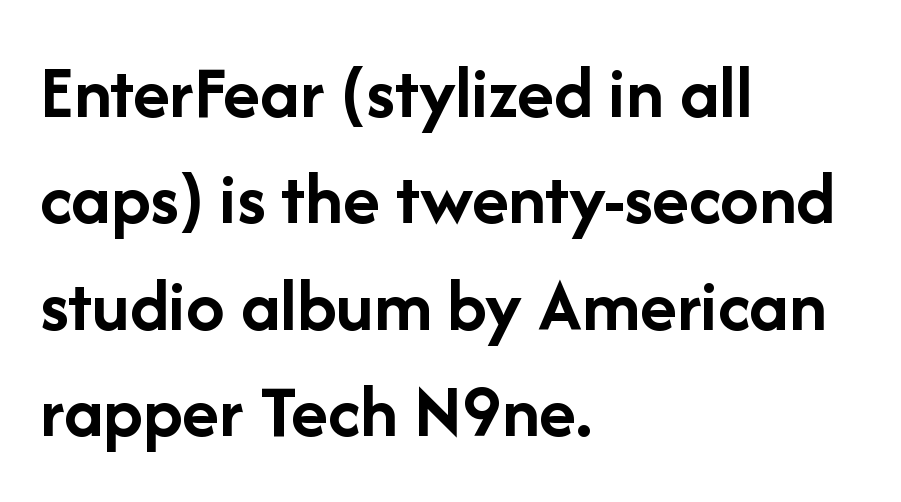
Q: Is the text bold? A: Yes.
Q: Is the text italic (slanted)? A: No, it is upright.
Q: Is the typeface a serif or a sans-serif typeface? A: Sans-serif.
Q: Is the text underlined? A: No.
Q: How is the paragraph aligned? A: Left-aligned.
Q: Is the spacing between letters normal or unusually wide? A: Normal.
Q: Is the spacing between lines tight, normal or loose? A: Normal.
Q: Width (condensed, normal, or wide)? A: Normal.
Q: Stroke contrast? A: Low.
Q: x-height? A: Medium.
Q: Monospaced? A: No.
